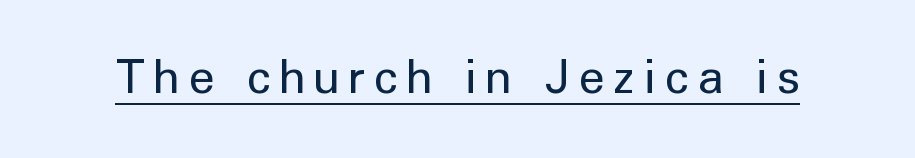
Q: Is the text bold? A: No.
Q: Is the text italic (slanted)? A: No, it is upright.
Q: Is the typeface a serif or a sans-serif typeface? A: Sans-serif.
Q: Is the text underlined? A: Yes.
Q: Is the spacing between letters normal or unusually wide? A: Unusually wide.
Q: Width (condensed, normal, or wide)? A: Normal.
Q: Stroke contrast? A: Low.
Q: x-height? A: Medium.
Q: Monospaced? A: No.
